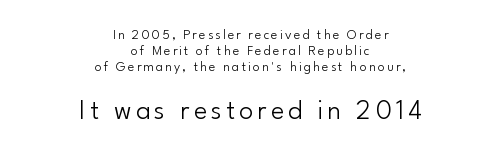
Q: Is the text bold? A: No.
Q: Is the text italic (slanted)? A: No, it is upright.
Q: Is the typeface a serif or a sans-serif typeface? A: Sans-serif.
Q: Is the text underlined? A: No.
Q: How is the paragraph aligned? A: Centered.
Q: Is the spacing between lines tight, normal or loose? A: Tight.
Q: Which block of text is set in a larger size, the first (top) or the second (bottom)? A: The second (bottom) one.
Q: Width (condensed, normal, or wide)? A: Normal.
Q: Stroke contrast? A: Low.
Q: x-height? A: Small.
Q: Monospaced? A: No.
